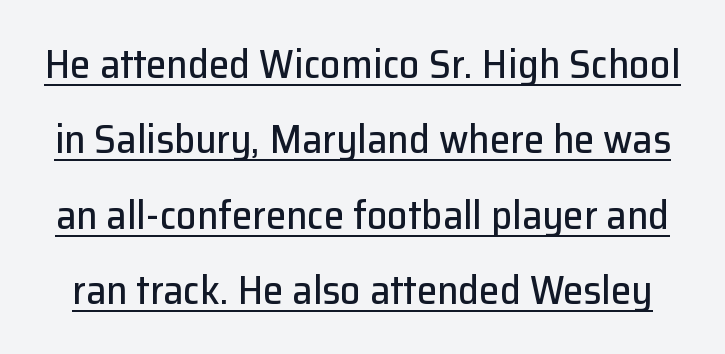
{"serif": "no", "italic": "no", "width": "normal", "stroke_contrast": "low", "x_height": "medium", "monospaced": "no", "underline": "yes", "line_spacing_ratio": 1.84, "letter_spacing": "normal", "letter_spacing_em": 0.0, "glyph_px": 41}
